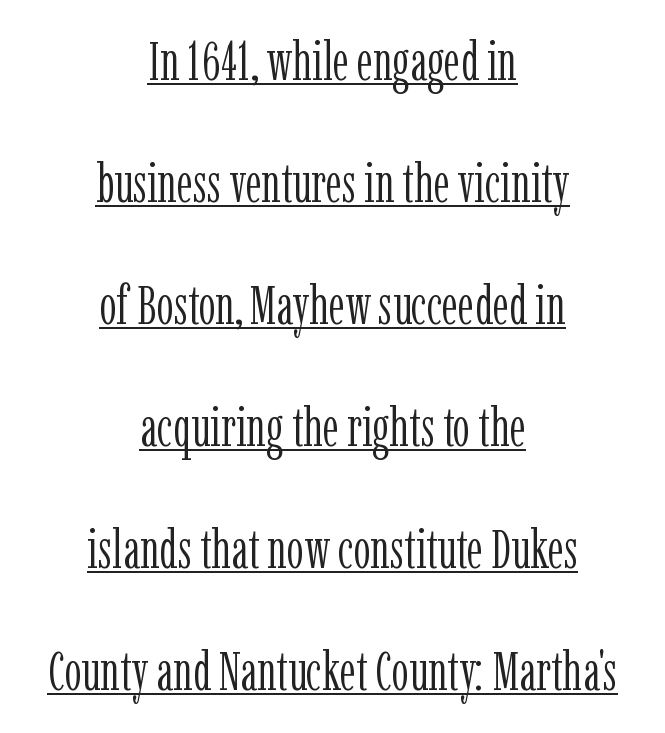
Think of a printed novel: that variable character pitch is what you see here. Horizontal alignment here is central, giving a formal, balanced look. Letters have the restrained weight of plain body copy at most. Type style note: has serifs. Baseline-to-baseline distance is far greater than the letter height. Is there any slant? The stems are plumb.
